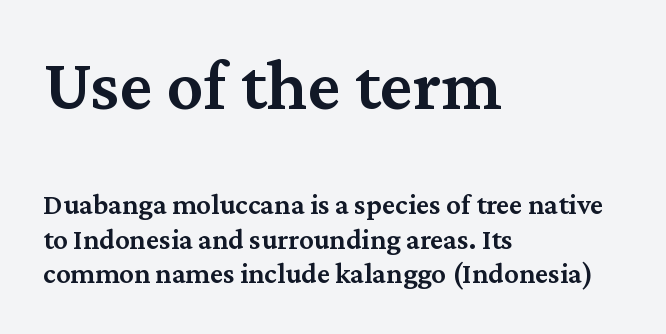
{"serif": "yes", "italic": "no", "bold": "semi", "weight": "semibold", "width": "normal", "stroke_contrast": "medium", "x_height": "medium", "monospaced": "no", "underline": "no", "align": "left", "line_spacing_ratio": 1.19, "letter_spacing": "normal", "letter_spacing_em": 0.0, "larger_block": "first", "size_ratio": 2.52, "glyph_px": 73}
